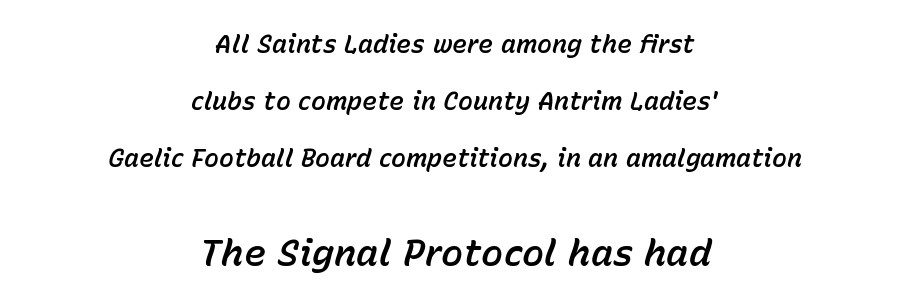
Q: Is the text italic (slanted)? A: Yes, it leans right by about 15 degrees.
Q: Is the text underlined? A: No.
Q: How is the paragraph aligned? A: Centered.
Q: Is the spacing between letters normal or unusually wide? A: Normal.
Q: Is the spacing between lines tight, normal or loose? A: Loose.
Q: Which block of text is set in a larger size, the first (top) or the second (bottom)? A: The second (bottom) one.
Q: Width (condensed, normal, or wide)? A: Normal.
Q: Stroke contrast? A: Low.
Q: x-height? A: Medium.
Q: Monospaced? A: No.
